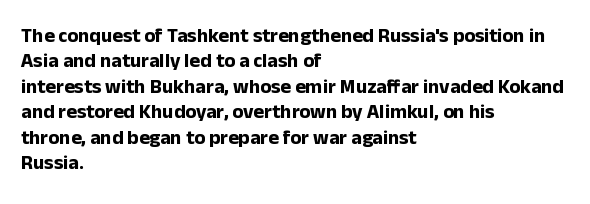
Characters follow at the spacing the type designer built in. What's the leading like? Ordinary, nothing unusual. Horizontal alignment here is leftward, the default for most running prose. The words here are not underlined. The typesetting leans heavy: a genuine bold.
